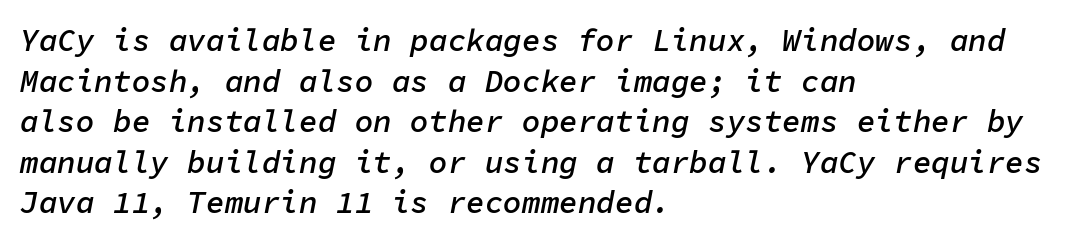
{"italic": "yes", "lean": "right", "slant_degrees": 11, "bold": "semi", "weight": "semibold", "width": "normal", "stroke_contrast": "low", "x_height": "medium", "monospaced": "yes", "underline": "no", "align": "left", "line_spacing": "normal", "line_spacing_ratio": 1.31, "letter_spacing": "normal", "letter_spacing_em": 0.0, "glyph_px": 31}
